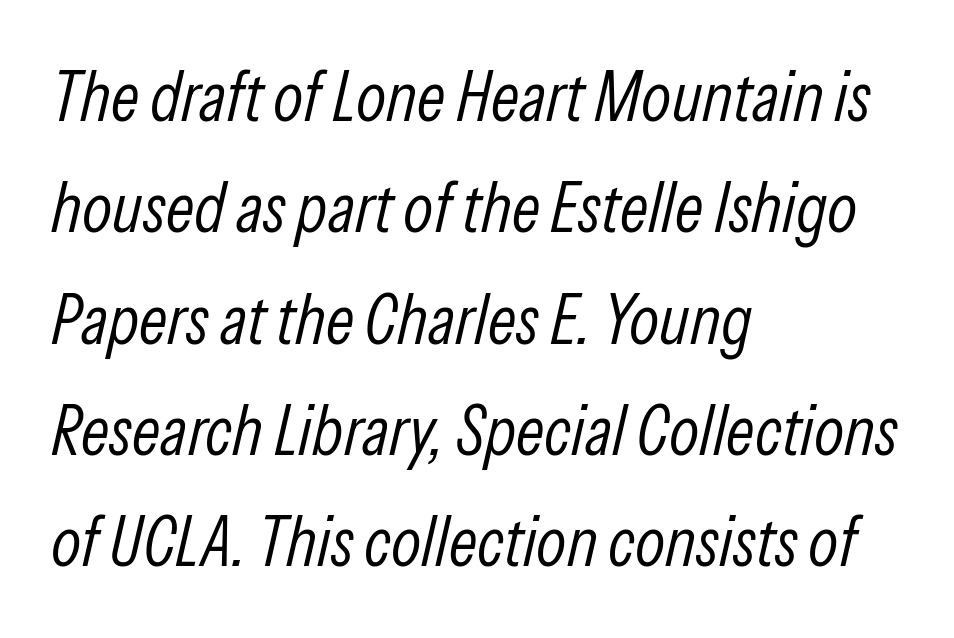
The characters are drawn with everyday or finer stroke widths. Successive baselines arrive at the customary interval. Looks like regular typesetting: each glyph gets only the width it needs. Tracking here is standard; glyphs follow each other at the usual distance. Underlining? Definitely not there. Quick note: italic.
